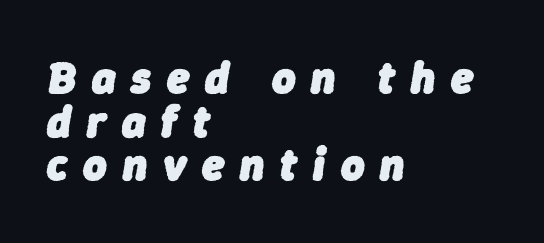
This sample is left-justified, so line endings fall wherever the words run out. Words appear elongated and porous because spacing is wide. Bold? Absolutely — the strokes are thick and heavy. The letters advance in unequal steps, a hallmark of proportional type. Just letters on the line, the space beneath them empty.
